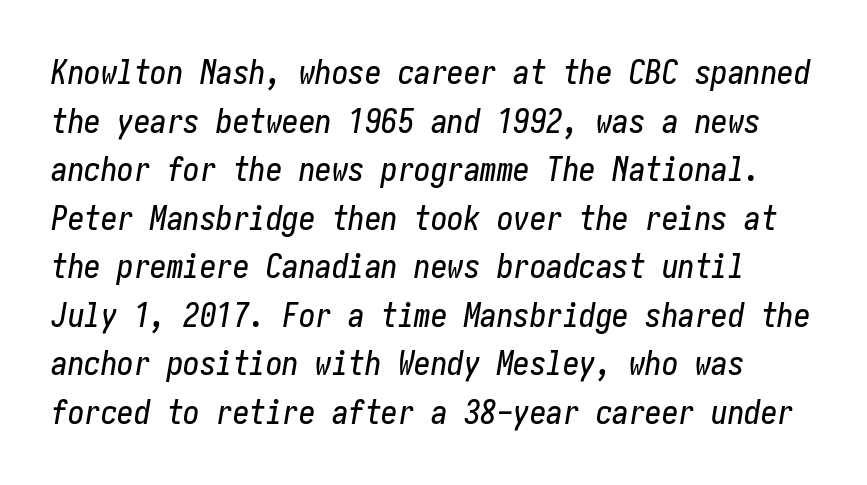
The image shows 33 px condensed type, italic (leaning right); set normal line spacing (1.47x), normal letter spacing, not underlined; low stroke contrast and a medium x-height.
